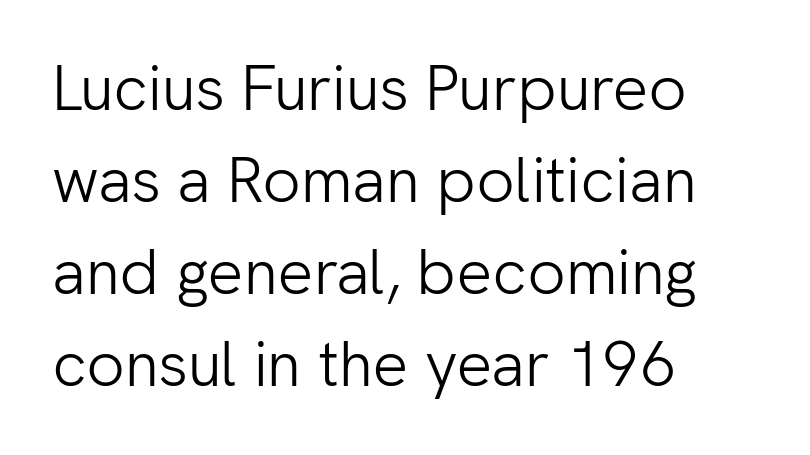
Q: Is the text bold? A: No.
Q: Is the text italic (slanted)? A: No, it is upright.
Q: Is the typeface a serif or a sans-serif typeface? A: Sans-serif.
Q: Is the text underlined? A: No.
Q: How is the paragraph aligned? A: Left-aligned.
Q: Is the spacing between letters normal or unusually wide? A: Normal.
Q: Is the spacing between lines tight, normal or loose? A: Normal.
Q: Width (condensed, normal, or wide)? A: Normal.
Q: Stroke contrast? A: Low.
Q: x-height? A: Medium.
Q: Monospaced? A: No.
